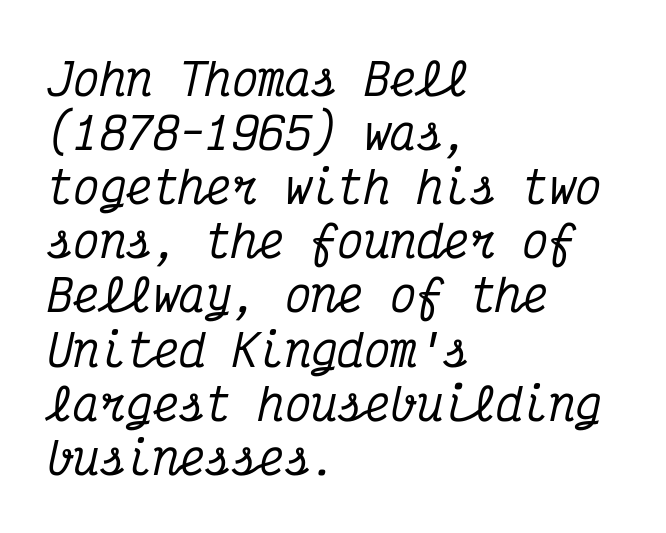
This sample has the even, mechanical cadence of fixed-width lettering. The face used here has a pronounced slope to its letters. The paragraph has a hard left edge and a soft right edge. How are the letters spaced? Ordinarily, with no added tracking. The passage shown is not underscored anywhere.
